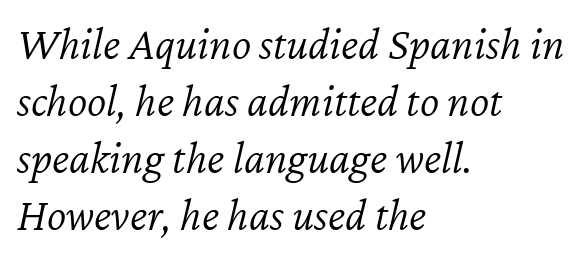
{"italic": "yes", "lean": "right", "slant_degrees": 12, "bold": "no", "weight": "light", "width": "normal", "stroke_contrast": "low", "x_height": "medium", "monospaced": "no", "underline": "no", "align": "left", "line_spacing_ratio": 1.24, "letter_spacing": "normal", "letter_spacing_em": 0.0, "glyph_px": 46}
